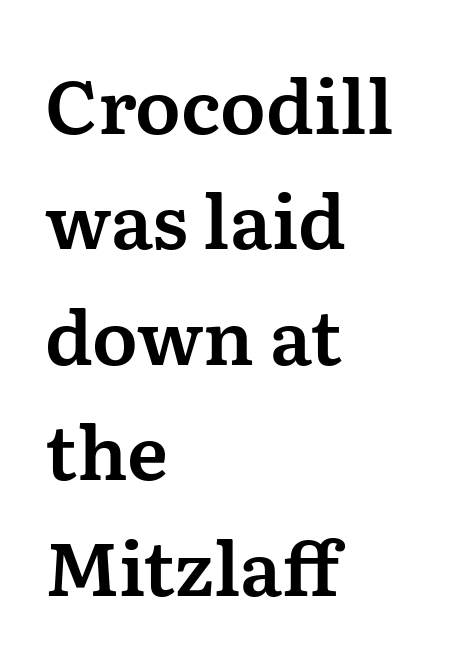
{"serif": "yes", "italic": "no", "width": "normal", "stroke_contrast": "medium", "x_height": "medium", "monospaced": "no", "underline": "no", "align": "left", "line_spacing": "normal", "line_spacing_ratio": 1.54, "letter_spacing": "normal", "letter_spacing_em": 0.0, "glyph_px": 75}
